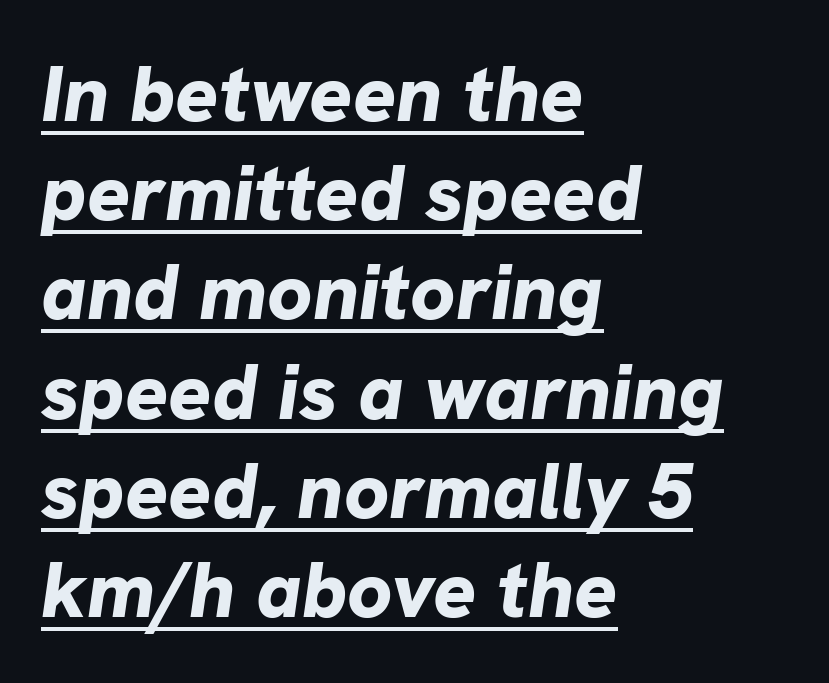
The image shows 80 px bold type, italic (leaning right); set left-aligned, line spacing 1.24x, normal letter spacing, underlined; low stroke contrast and a medium x-height.
